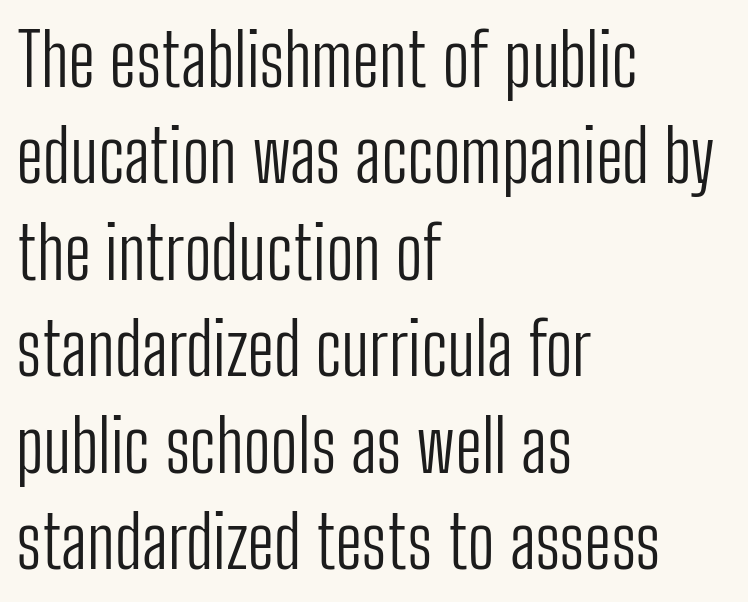
If you measured baseline to baseline, you'd find a middling distance. Characters follow at the spacing the type designer built in. A bare baseline throughout the passage. The axis of the letterforms is exactly vertical. The letters carry no serifs — their stems end cleanly without finishing strokes.
